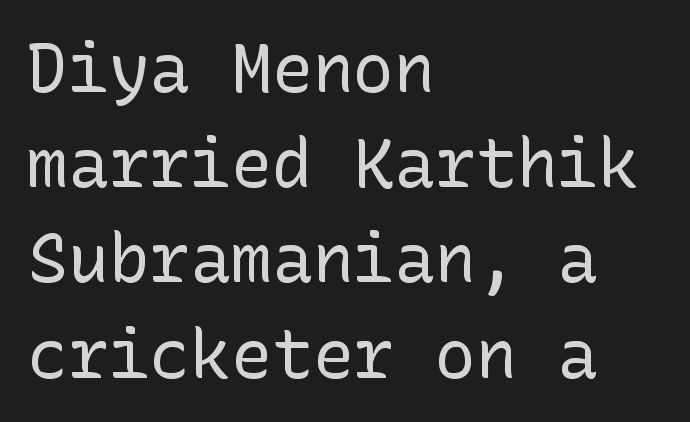
{"serif": "no", "italic": "no", "bold": "no", "weight": "regular", "width": "normal", "stroke_contrast": "low", "x_height": "medium", "underline": "no", "align": "left", "line_spacing": "normal", "line_spacing_ratio": 1.4, "letter_spacing": "normal", "letter_spacing_em": 0.0, "glyph_px": 68}
